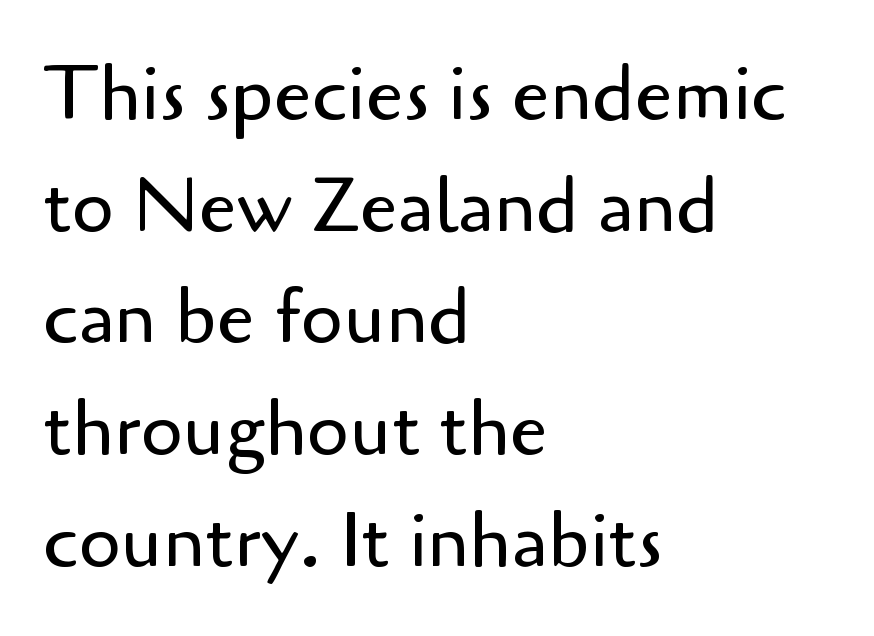
Q: Is the text bold? A: No.
Q: Is the text italic (slanted)? A: No, it is upright.
Q: Is the typeface a serif or a sans-serif typeface? A: Sans-serif.
Q: Is the text underlined? A: No.
Q: How is the paragraph aligned? A: Left-aligned.
Q: Is the spacing between letters normal or unusually wide? A: Normal.
Q: Is the spacing between lines tight, normal or loose? A: Normal.
Q: Width (condensed, normal, or wide)? A: Normal.
Q: Stroke contrast? A: Low.
Q: x-height? A: Small.
Q: Monospaced? A: No.
